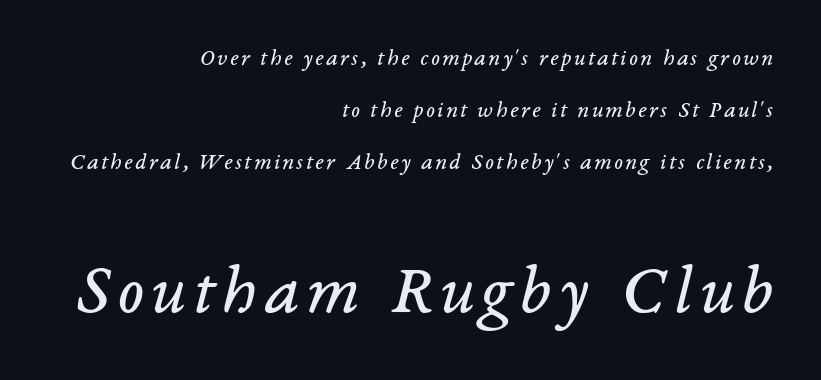
Clear beneath every line of the passage. In CSS terms this would be text-align: right. Stroke thickness stays within the range of a standard reading face or lighter. The glyphs look as if they've been sheared to an angle. The passage shown is typeset with a serif family.
